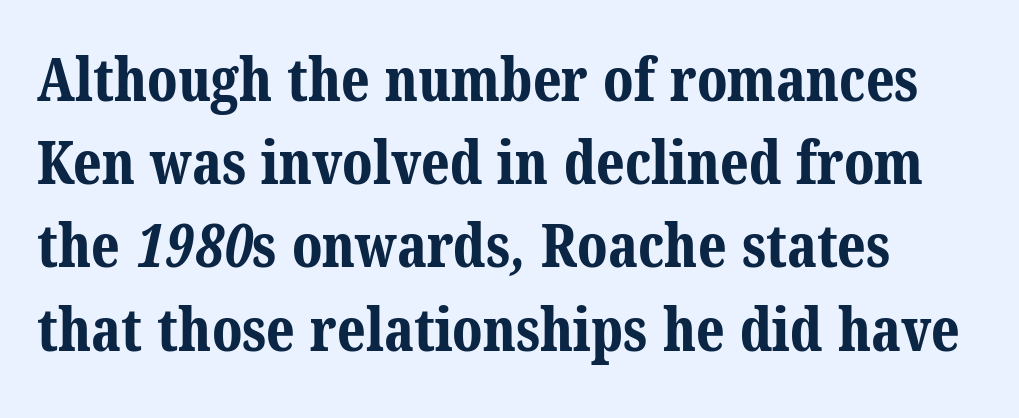
Q: Is the text bold? A: Yes.
Q: Is the typeface a serif or a sans-serif typeface? A: Serif.
Q: Is the text underlined? A: No.
Q: Is the spacing between letters normal or unusually wide? A: Normal.
Q: Is the spacing between lines tight, normal or loose? A: Normal.
Q: Width (condensed, normal, or wide)? A: Normal.
Q: Stroke contrast? A: Medium.
Q: x-height? A: Medium.
Q: Monospaced? A: No.
